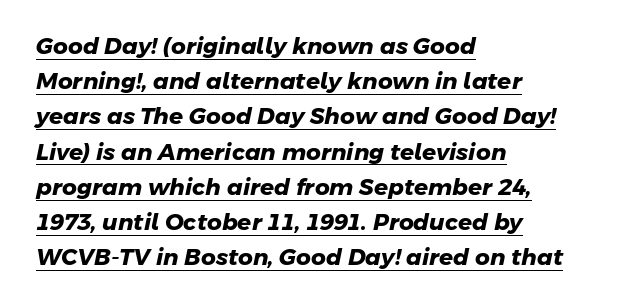
The image shows 23 px bold type; set left-aligned, normal line spacing (1.53x), normal letter spacing, underlined.
